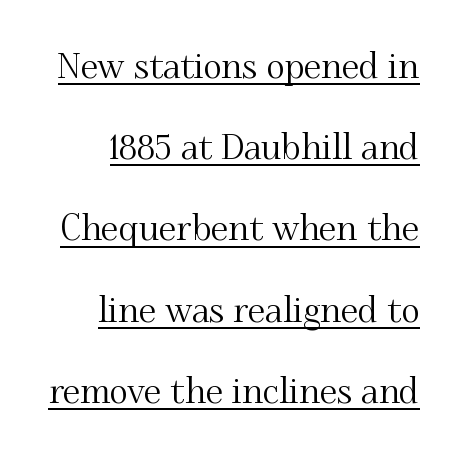
The image shows 35 px serif type, upright; set loose line spacing (2.32x), normal letter spacing, underlined; medium stroke contrast and a small x-height.
